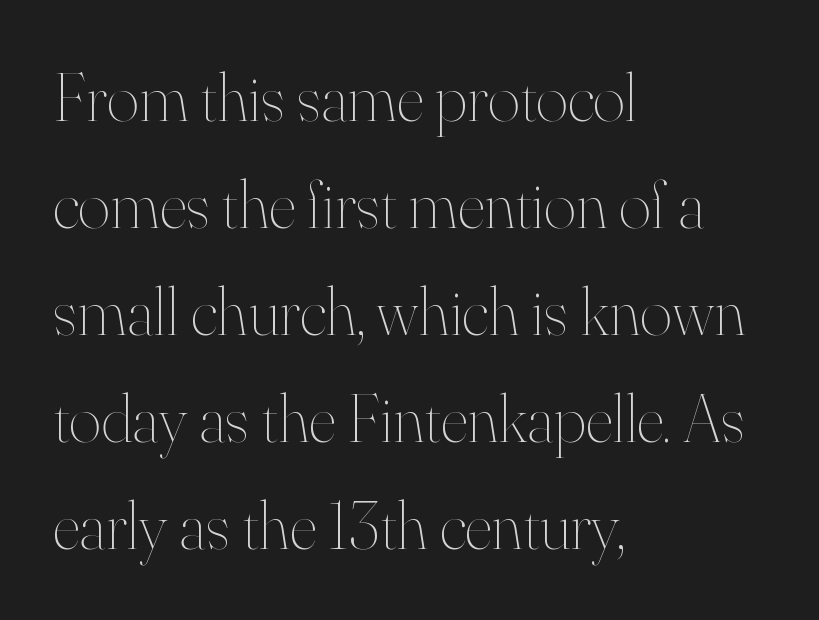
Q: Is the text bold? A: No.
Q: Is the text italic (slanted)? A: No, it is upright.
Q: Is the text underlined? A: No.
Q: How is the paragraph aligned? A: Left-aligned.
Q: Is the spacing between letters normal or unusually wide? A: Normal.
Q: Is the spacing between lines tight, normal or loose? A: Normal.
Q: Width (condensed, normal, or wide)? A: Normal.
Q: Stroke contrast? A: High.
Q: x-height? A: Small.
Q: Monospaced? A: No.
